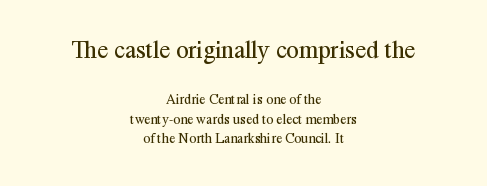
Leftover space on each line is divided equally before and after the words. The rendering uses a moderate line-height, typical for paragraphs. In this sample the first text group is rendered at the bigger scale. Weight: not bold — regular or lighter. Descenders are the only things crossing below the line.
